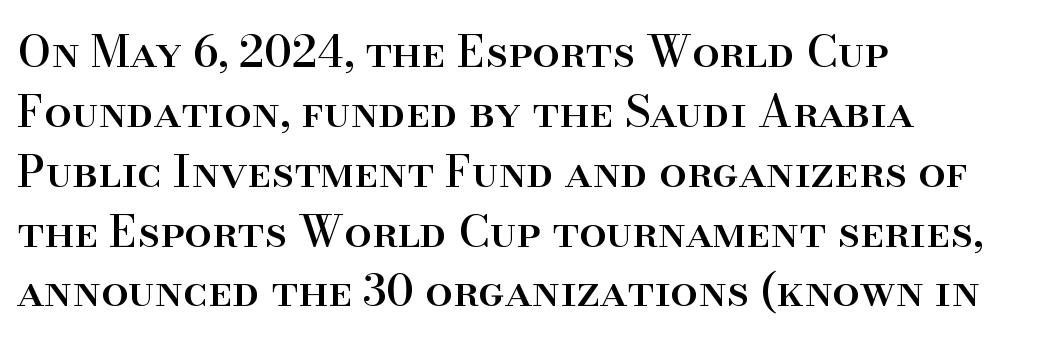
A typesetter would call this proportional, since set widths differ per character. Caption: multi-line text, flush left, ragged right. There is no visible air inserted between adjacent glyphs. The passage shown is typeset with a serif family. What's the leading like? Ordinary, nothing unusual. Does the lettering tilt? It doesn't — this is upright.
